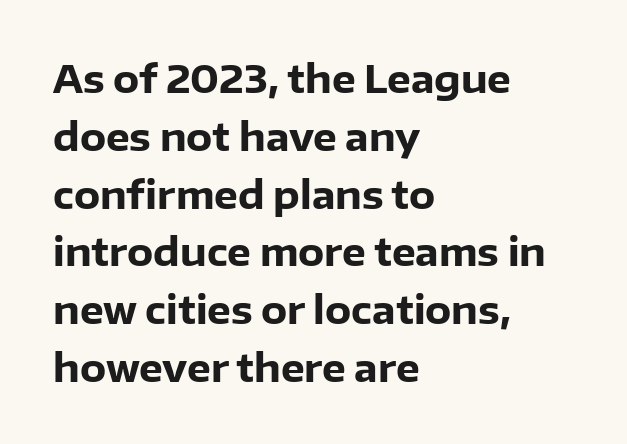
The image shows 38 px heavy sans-serif type, upright; set left-aligned, normal line spacing (1.52x), normal letter spacing, not underlined; low stroke contrast and a medium x-height.
